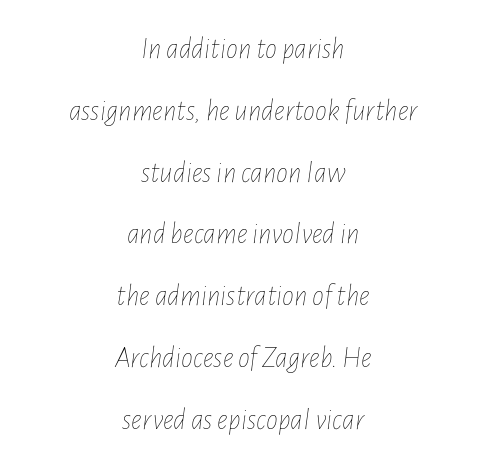
Interline gaps are noticeably wide in this sample. Looks like regular typesetting: each glyph gets only the width it needs. The gap between lines stays unmarked. Neither beginnings nor endings align; midpoints do.
